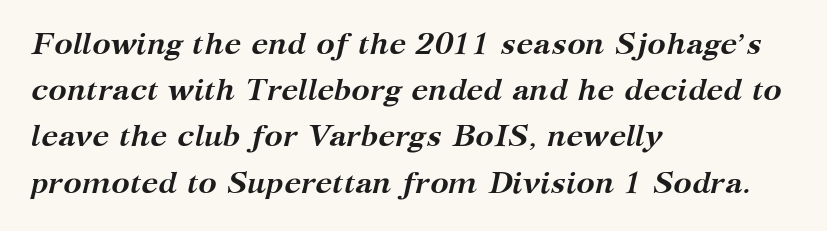
{"serif": "yes", "italic": "yes", "lean": "right", "slant_degrees": 12, "bold": "yes", "weight": "semibold", "width": "normal", "stroke_contrast": "medium", "x_height": "medium", "monospaced": "no", "underline": "no", "align": "left", "line_spacing": "normal", "line_spacing_ratio": 1.49, "letter_spacing": "normal", "letter_spacing_em": 0.0, "glyph_px": 31}
